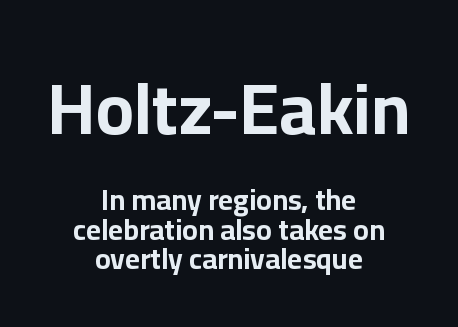
The image shows 72 px bold sans-serif type, upright; set centered, tight line spacing (1.03x), normal letter spacing, not underlined; the first (top) block is 2.48x larger; low stroke contrast and a medium x-height.
